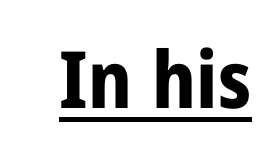
How are the letters spaced? Ordinarily, with no added tracking. No italicization has been applied; the sample stays upright. The rendering shows plain stroke endings on the letterforms — a sans-serif design. These lines carry a lot of weight — the face is fully bold. Decoration check: the copy is underlined.
